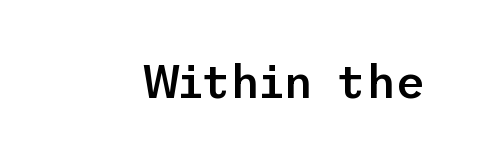
Does extra space separate the letters? No, they use regular spacing. A typesetter would label this face a sans. The space directly below the letters is spotless. These words are printed semibold, heavier than regular yet not bold.
